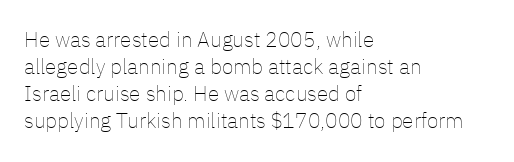
The image shows 21 px text type, upright; set left-aligned, normal line spacing (1.28x), normal letter spacing, not underlined.
